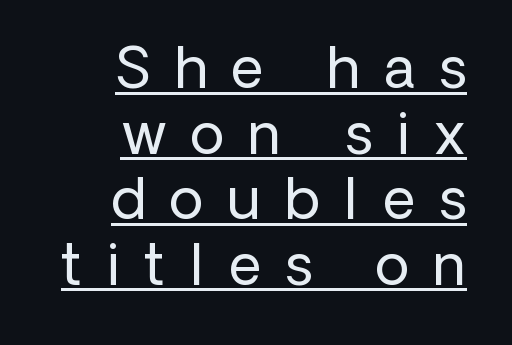
Q: Is the text bold? A: No.
Q: Is the text italic (slanted)? A: No, it is upright.
Q: Is the typeface a serif or a sans-serif typeface? A: Sans-serif.
Q: Is the text underlined? A: Yes.
Q: How is the paragraph aligned? A: Right-aligned.
Q: Is the spacing between letters normal or unusually wide? A: Unusually wide.
Q: Width (condensed, normal, or wide)? A: Normal.
Q: Stroke contrast? A: Low.
Q: x-height? A: Medium.
Q: Monospaced? A: No.
